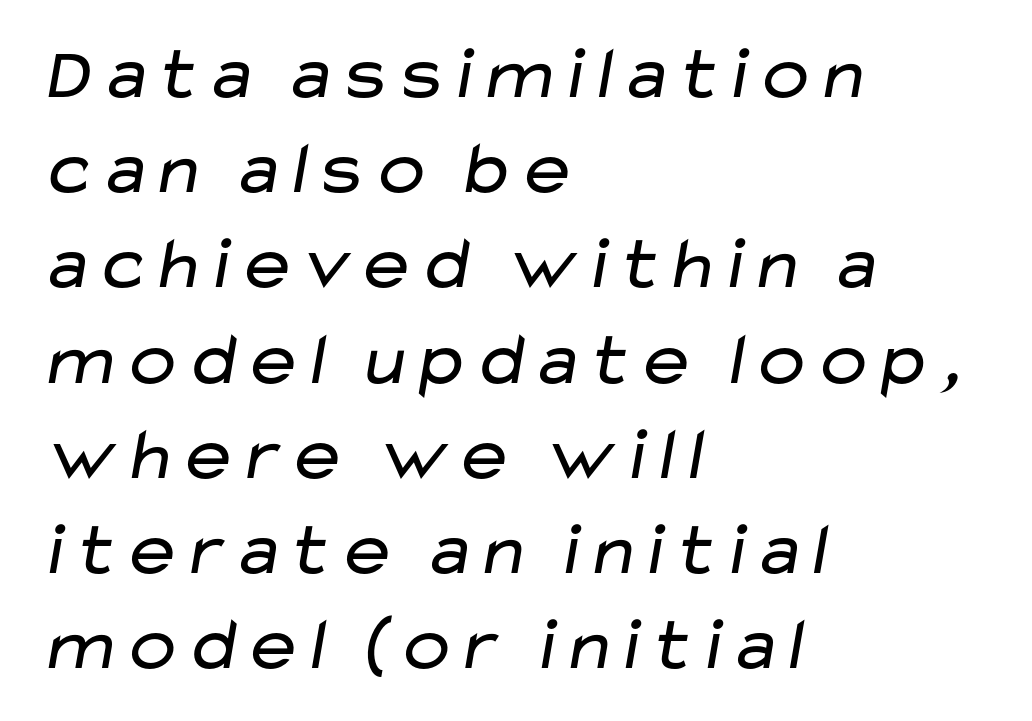
Is this a fixed-width face? No — the glyphs have proportional, varying widths. Descender tails drop into unmarked territory. In terms of letterspacing, this is plain default setting. Which margin do the lines hug? The left one — the right edge is uneven.
